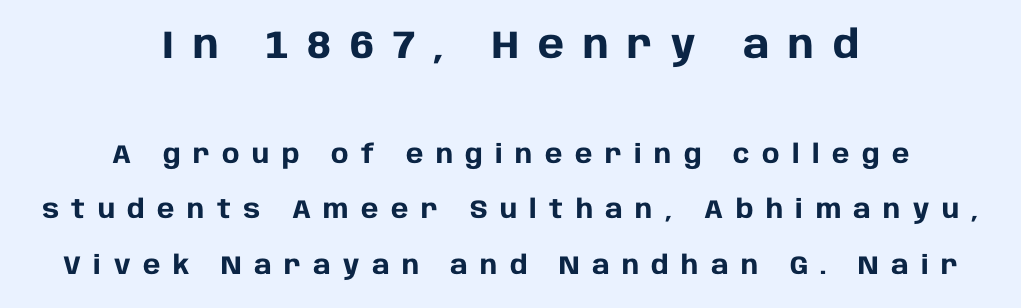
Underlining? Definitely not there. A typesetter would mark this as roman, not italic. Reading down the column, the eye jumps a long way to each next line. I'd call this a sans setting — the letters go barefoot.
